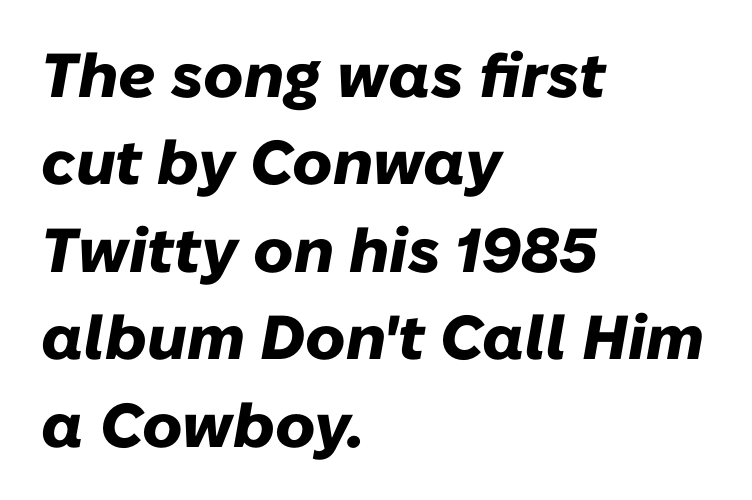
The image shows 62 px heavy type, italic (leaning right); set left-aligned, normal line spacing (1.41x), normal letter spacing, not underlined; low stroke contrast and a medium x-height.
